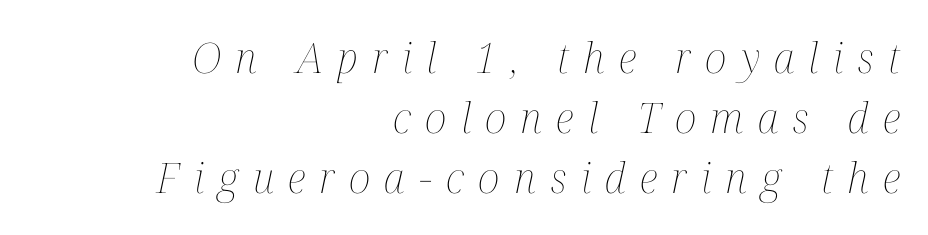
{"italic": "yes", "lean": "right", "slant_degrees": 12, "bold": "no", "weight": "thin", "width": "condensed", "stroke_contrast": "medium", "x_height": "medium", "monospaced": "no", "underline": "no", "align": "right", "line_spacing": "normal", "line_spacing_ratio": 1.43, "letter_spacing": "wide", "letter_spacing_em": 0.34, "glyph_px": 42}
